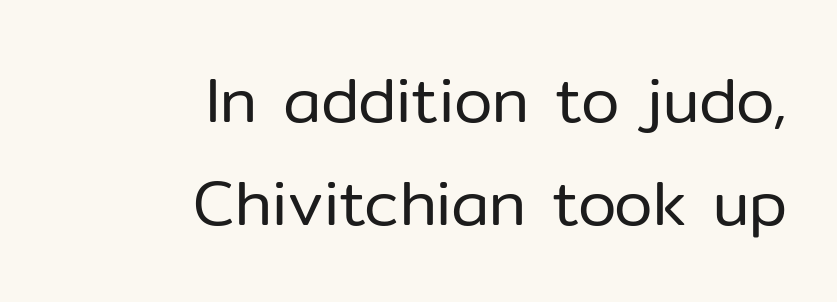
Q: Is the text bold? A: No.
Q: Is the text italic (slanted)? A: No, it is upright.
Q: Is the typeface a serif or a sans-serif typeface? A: Sans-serif.
Q: Is the text underlined? A: No.
Q: How is the paragraph aligned? A: Right-aligned.
Q: Is the spacing between letters normal or unusually wide? A: Normal.
Q: Is the spacing between lines tight, normal or loose? A: Normal.
Q: Width (condensed, normal, or wide)? A: Normal.
Q: Stroke contrast? A: Low.
Q: x-height? A: Medium.
Q: Monospaced? A: No.
